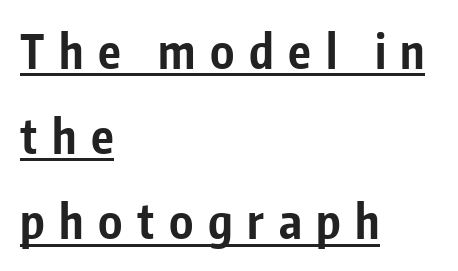
Chunky letters — that's bold for sure. A typesetter would call this proportional, since set widths differ per character. Letterform terminals end flat and unadorned throughout the passage. If you drew a line through each stem, it would be perfectly vertical. Notice how a bar underscores the lettering throughout. The compositor pushed each line to the left boundary.
